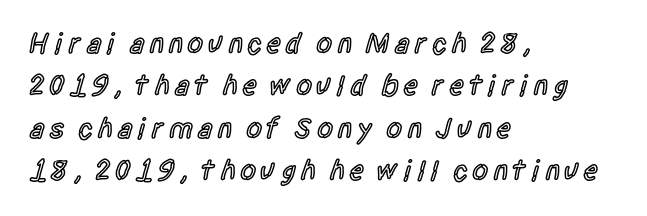
Q: Is the text bold? A: Semi-bold.
Q: Is the text italic (slanted)? A: Yes.
Q: Is the typeface a serif or a sans-serif typeface? A: Sans-serif.
Q: Is the text underlined? A: No.
Q: How is the paragraph aligned? A: Left-aligned.
Q: Is the spacing between lines tight, normal or loose? A: Normal.
Q: Width (condensed, normal, or wide)? A: Condensed.
Q: x-height? A: Large.
Q: Monospaced? A: No.
